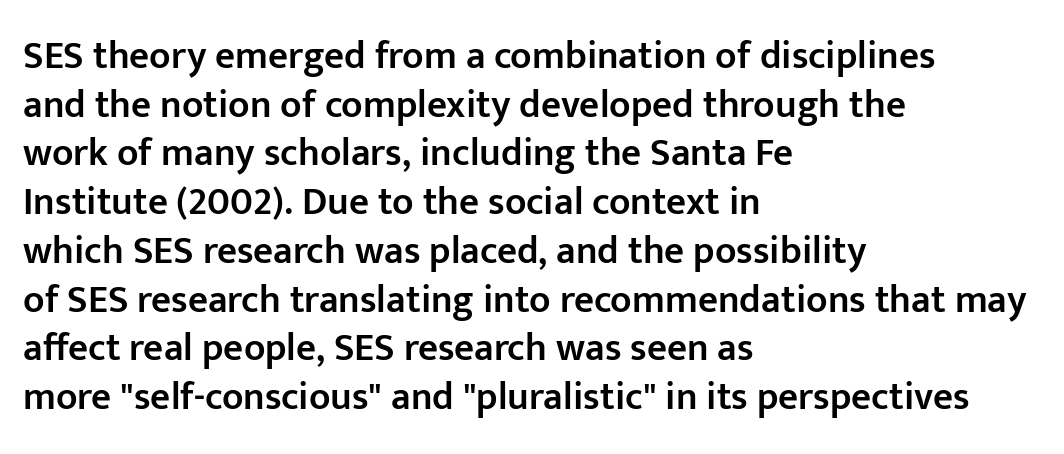
{"serif": "no", "italic": "no", "bold": "semi", "weight": "semibold", "width": "normal", "stroke_contrast": "low", "x_height": "medium", "monospaced": "no", "underline": "no", "align": "left", "line_spacing": "normal", "line_spacing_ratio": 1.25, "letter_spacing": "normal", "letter_spacing_em": 0.0, "glyph_px": 39}
